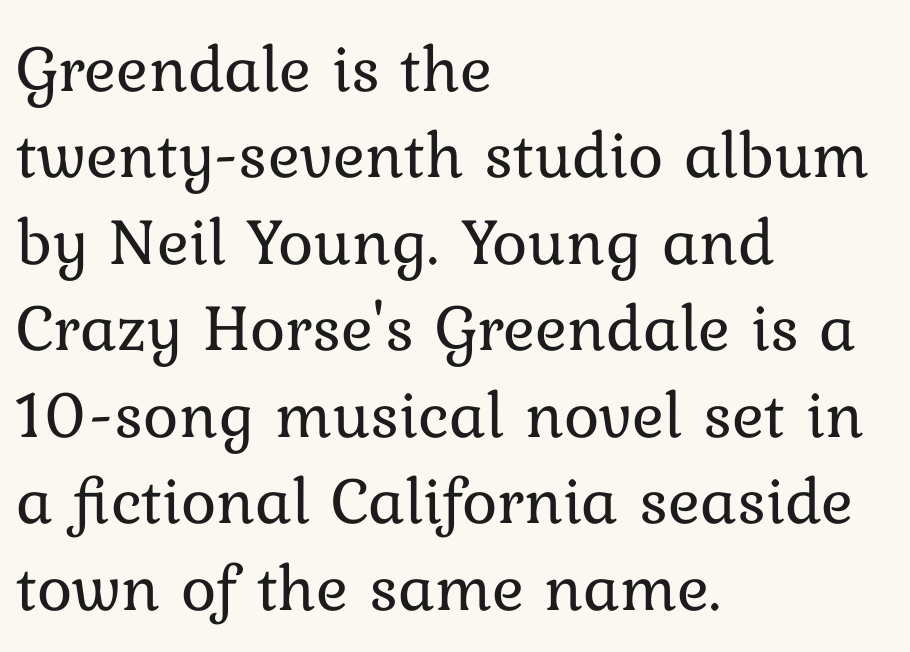
Do the characters align in a grid? No, the font is proportional. Ordinary non-slanted type is in use. This block has exactly the height ordinary leading produces. Honestly, the letter spacing is just normal — you wouldn't notice it. Horizontally, the lines are justified to the leading edge only. No word sits above an underline.
